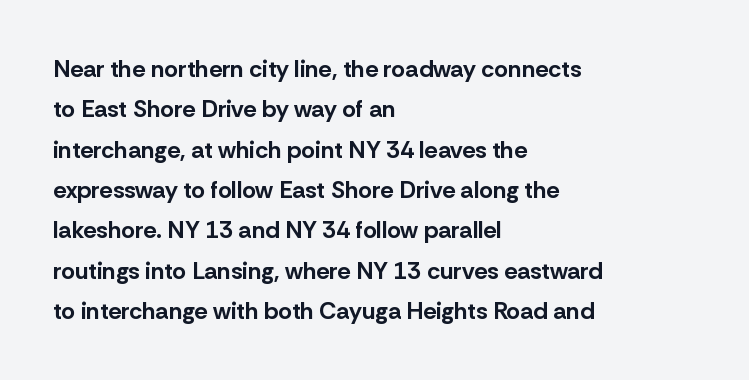
{"italic": "no", "bold": "yes", "underline": "no", "align": "left", "line_spacing": "normal", "line_spacing_ratio": 1.68, "letter_spacing": "normal", "letter_spacing_em": 0.0, "glyph_px": 24}
